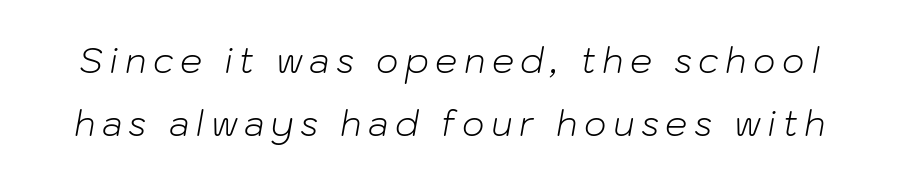
Q: Is the text bold? A: No.
Q: Is the text italic (slanted)? A: Yes, it leans right by about 10 degrees.
Q: Is the text underlined? A: No.
Q: Width (condensed, normal, or wide)? A: Normal.
Q: Stroke contrast? A: Low.
Q: x-height? A: Medium.
Q: Monospaced? A: No.
